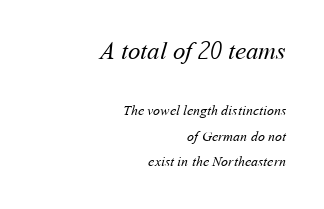
Type size steps down from the first block to the second. Descenders hang freely into open space. One-word summary of the alignment: right. Nothing unusual about the tracking: characters are spaced as the font intends. No letter is thick-stroked: the sample isn't bold.
